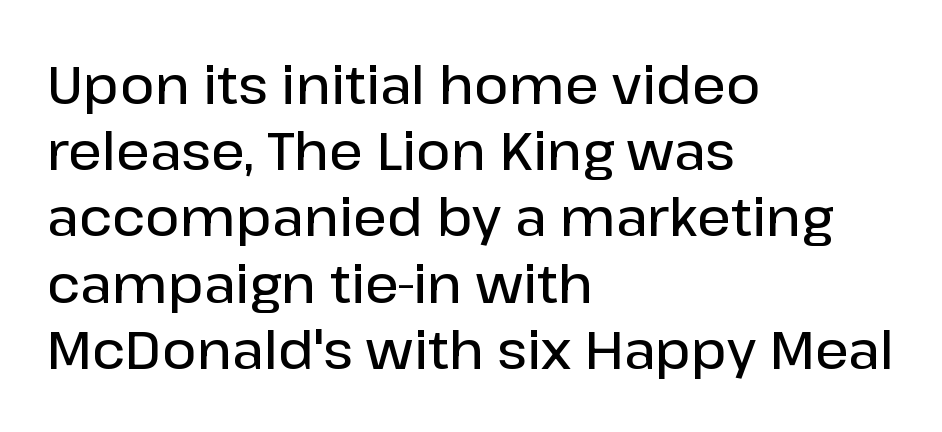
The image shows 53 px semibold sans-serif type, upright; set left-aligned, normal line spacing (1.25x), normal letter spacing, not underlined; low stroke contrast and a medium x-height.
